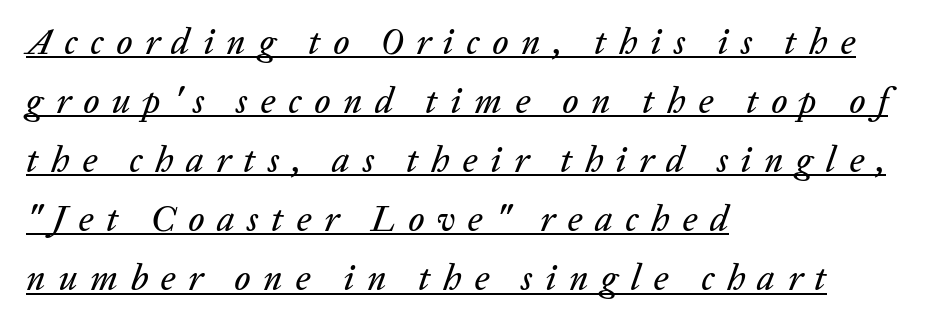
Q: Is the text italic (slanted)? A: Yes, it leans right by about 20 degrees.
Q: Is the text underlined? A: Yes.
Q: How is the paragraph aligned? A: Left-aligned.
Q: Is the spacing between letters normal or unusually wide? A: Unusually wide.
Q: Is the spacing between lines tight, normal or loose? A: Normal.
Q: Width (condensed, normal, or wide)? A: Normal.
Q: Stroke contrast? A: Low.
Q: x-height? A: Medium.
Q: Monospaced? A: No.
